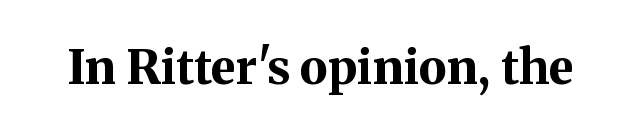
The image shows 48 px bold serif type, upright; set normal letter spacing, not underlined; medium stroke contrast and a medium x-height.
